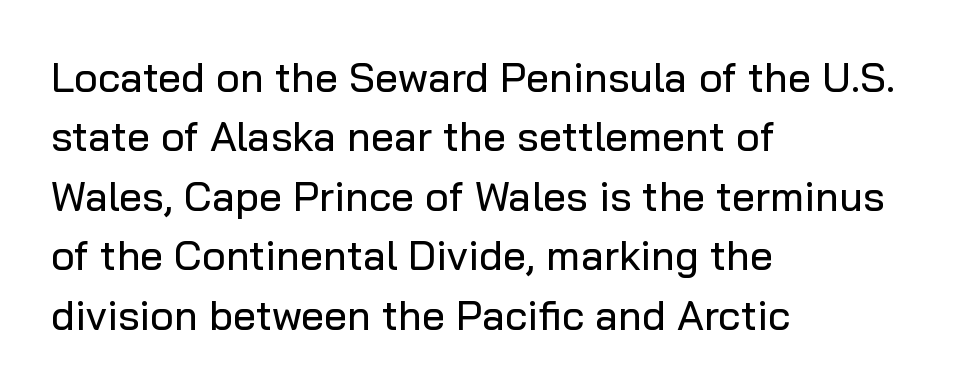
{"serif": "no", "italic": "no", "width": "normal", "stroke_contrast": "low", "x_height": "medium", "monospaced": "no", "underline": "no", "align": "left", "line_spacing": "normal", "line_spacing_ratio": 1.45, "letter_spacing": "normal", "letter_spacing_em": 0.0, "glyph_px": 41}
